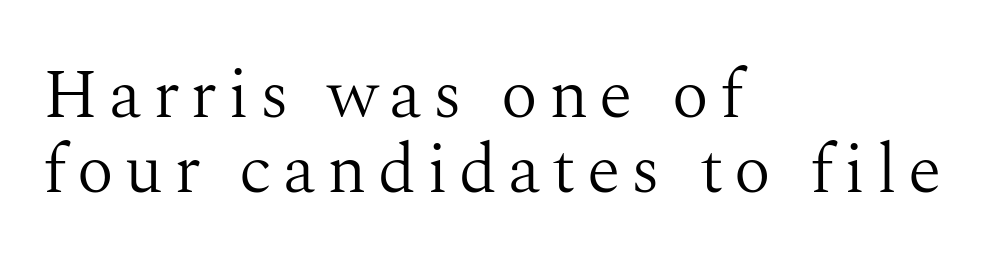
The passage shown stacks its lines with hardly any gap. Stroke terminals: seriffed. Line starts are locked; line ends wander. Is this a heavy cut? Hardly; it is regular or lighter. The foot of each line stays bare and open.
